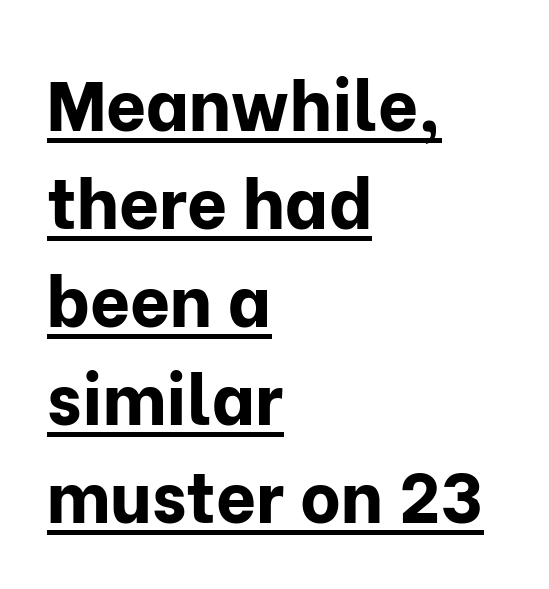
{"serif": "no", "italic": "no", "bold": "yes", "weight": "bold", "width": "normal", "stroke_contrast": "low", "x_height": "medium", "monospaced": "no", "underline": "yes", "align": "left", "line_spacing": "normal", "line_spacing_ratio": 1.4, "letter_spacing": "normal", "letter_spacing_em": 0.0, "glyph_px": 70}
